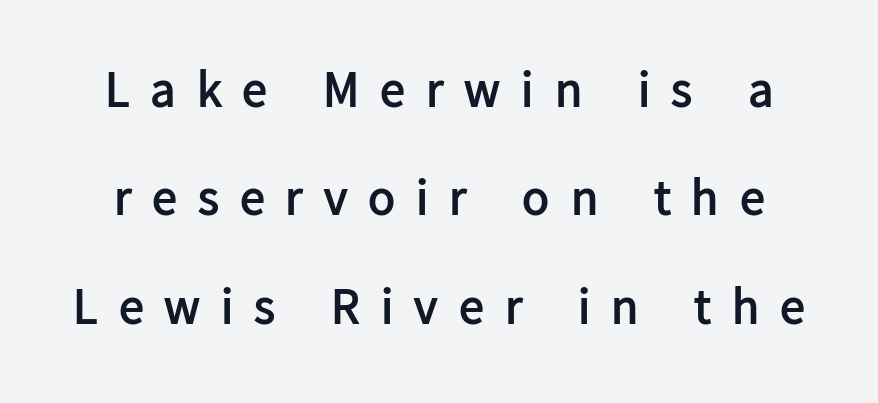
The image shows 50 px semibold sans-serif type, upright; set loose line spacing (2.17x), unusually wide letter spacing (+0.42 em), not underlined; low stroke contrast and a medium x-height.
